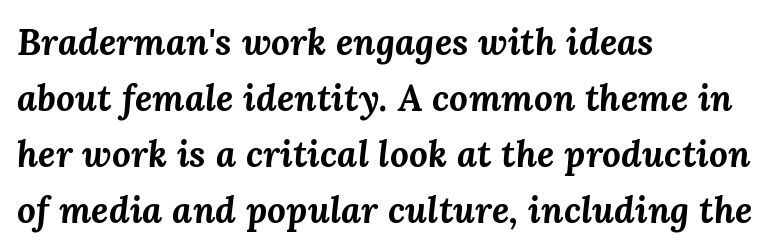
{"italic": "yes", "lean": "right", "slant_degrees": 3, "bold": "yes", "weight": "bold", "width": "normal", "stroke_contrast": "medium", "x_height": "medium", "monospaced": "no", "underline": "no", "align": "left", "line_spacing": "normal", "line_spacing_ratio": 1.51, "letter_spacing": "normal", "letter_spacing_em": 0.0, "glyph_px": 37}
